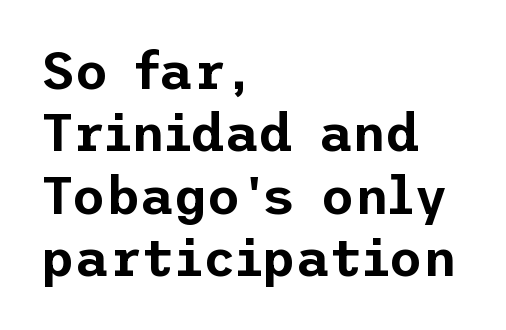
The image shows 52 px sans-serif type, upright; set left-aligned, line spacing 1.2x, normal letter spacing, not underlined; low stroke contrast and a medium x-height.
